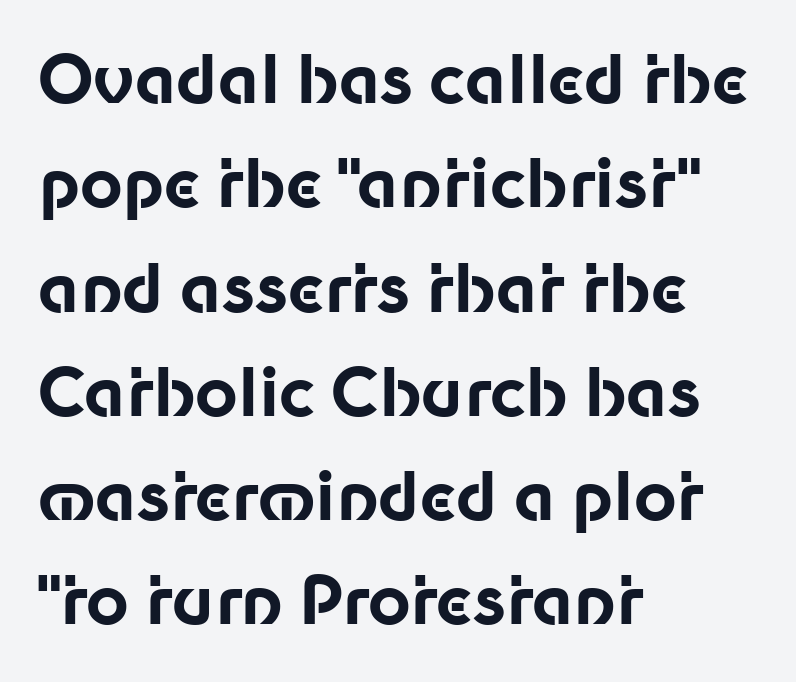
{"serif": "no", "italic": "no", "bold": "yes", "weight": "bold", "width": "normal", "stroke_contrast": "low", "x_height": "medium", "monospaced": "no", "underline": "no", "align": "left", "line_spacing": "normal", "line_spacing_ratio": 1.58, "letter_spacing": "normal", "letter_spacing_em": 0.0, "glyph_px": 66}
